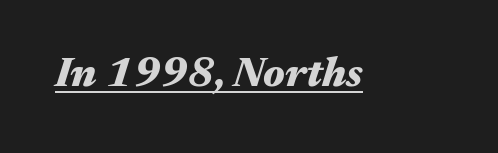
Q: Is the text bold? A: Yes.
Q: Is the text italic (slanted)? A: Yes, it leans right by about 17 degrees.
Q: Is the text underlined? A: Yes.
Q: Is the spacing between letters normal or unusually wide? A: Normal.
Q: Width (condensed, normal, or wide)? A: Wide.
Q: Stroke contrast? A: Medium.
Q: x-height? A: Medium.
Q: Monospaced? A: No.
